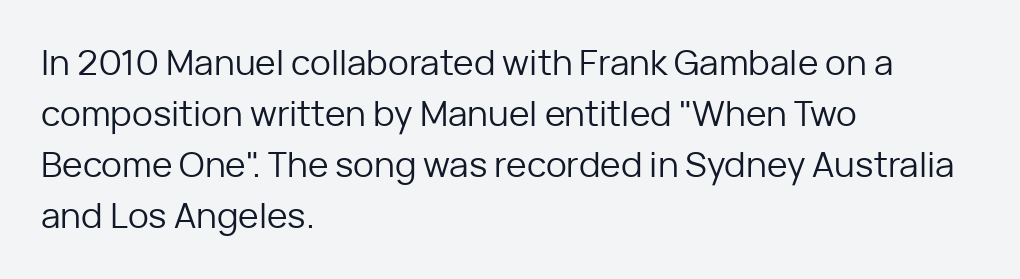
Q: Is the text bold? A: No.
Q: Is the text italic (slanted)? A: No, it is upright.
Q: Is the typeface a serif or a sans-serif typeface? A: Sans-serif.
Q: Is the text underlined? A: No.
Q: How is the paragraph aligned? A: Left-aligned.
Q: Is the spacing between letters normal or unusually wide? A: Normal.
Q: Is the spacing between lines tight, normal or loose? A: Normal.
Q: Width (condensed, normal, or wide)? A: Normal.
Q: Stroke contrast? A: Low.
Q: x-height? A: Medium.
Q: Monospaced? A: No.
